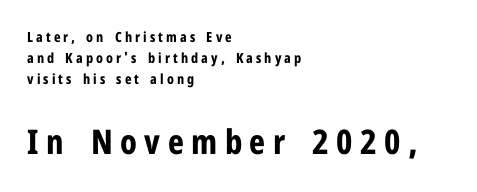
Note: smaller setting up top, larger setting below. No feet cap the strokes, marking this as sans-serif type. Underline: absent. The specimen reads as upright at a glance. The gaps between neighbouring characters are conspicuously large. Reading down the block, your eye returns to a fixed left position each line.
